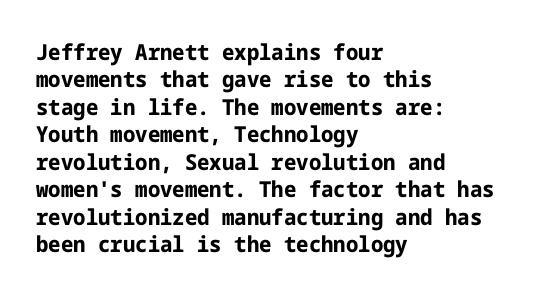
The image shows 22 px bold type, upright; set left-aligned, normal line spacing (1.25x), normal letter spacing, not underlined.
